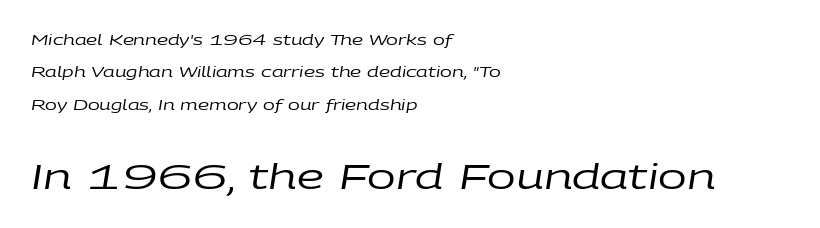
Q: Is the text bold? A: No.
Q: Is the text italic (slanted)? A: Yes, it leans right by about 9 degrees.
Q: Is the text underlined? A: No.
Q: How is the paragraph aligned? A: Left-aligned.
Q: Is the spacing between letters normal or unusually wide? A: Normal.
Q: Is the spacing between lines tight, normal or loose? A: Loose.
Q: Which block of text is set in a larger size, the first (top) or the second (bottom)? A: The second (bottom) one.
Q: Width (condensed, normal, or wide)? A: Wide.
Q: Stroke contrast? A: Low.
Q: x-height? A: Large.
Q: Monospaced? A: No.
